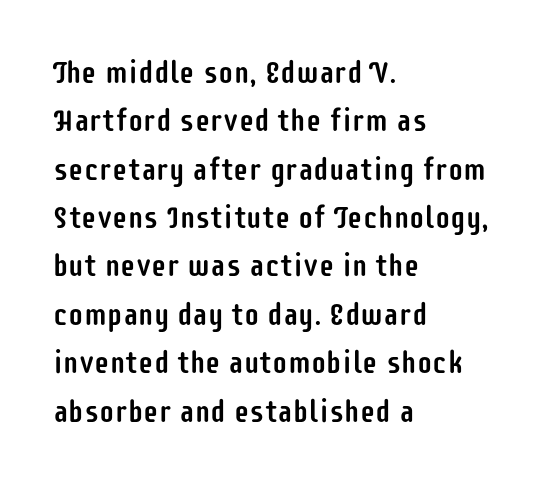
{"serif": "no", "italic": "no", "width": "condensed", "stroke_contrast": "low", "x_height": "large", "monospaced": "no", "underline": "no", "align": "left", "line_spacing": "normal", "line_spacing_ratio": 1.56, "letter_spacing": "normal", "letter_spacing_em": 0.0, "glyph_px": 31}
